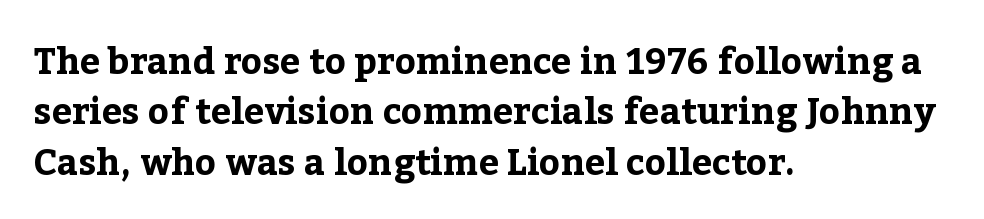
{"serif": "yes", "italic": "no", "bold": "yes", "weight": "bold", "width": "normal", "stroke_contrast": "low", "x_height": "medium", "monospaced": "no", "underline": "no", "align": "left", "line_spacing": "normal", "line_spacing_ratio": 1.4, "letter_spacing": "normal", "letter_spacing_em": 0.0, "glyph_px": 36}
